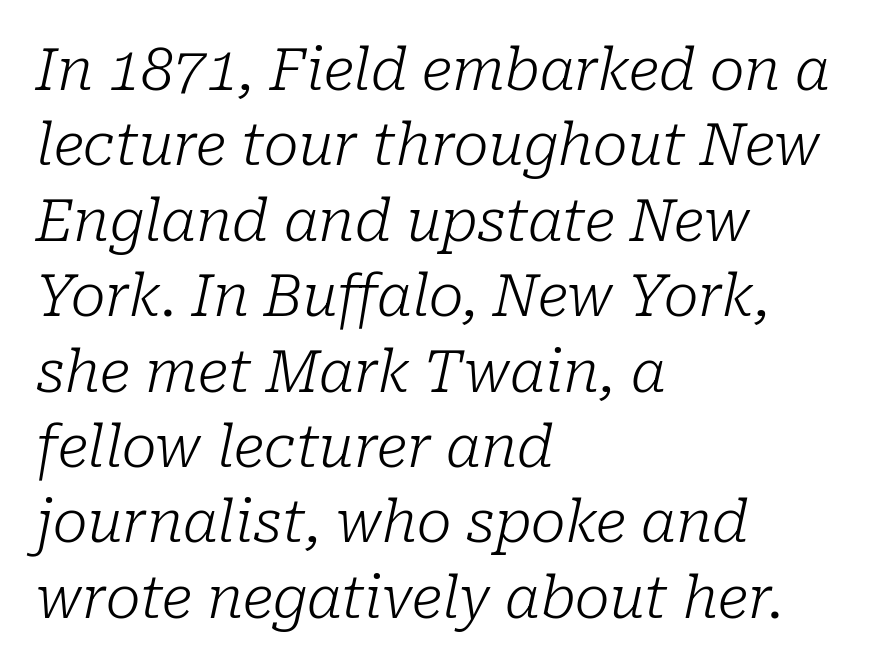
{"serif": "yes", "italic": "yes", "lean": "right", "slant_degrees": 10, "bold": "no", "weight": "light", "width": "normal", "stroke_contrast": "low", "x_height": "medium", "monospaced": "no", "underline": "no", "align": "left", "line_spacing": "normal", "line_spacing_ratio": 1.3, "letter_spacing": "normal", "letter_spacing_em": 0.0, "glyph_px": 58}
